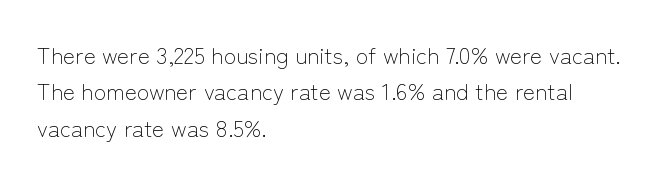
Q: Is the text bold? A: No.
Q: Is the text italic (slanted)? A: No, it is upright.
Q: Is the text underlined? A: No.
Q: How is the paragraph aligned? A: Left-aligned.
Q: Is the spacing between letters normal or unusually wide? A: Normal.
Q: Is the spacing between lines tight, normal or loose? A: Normal.
